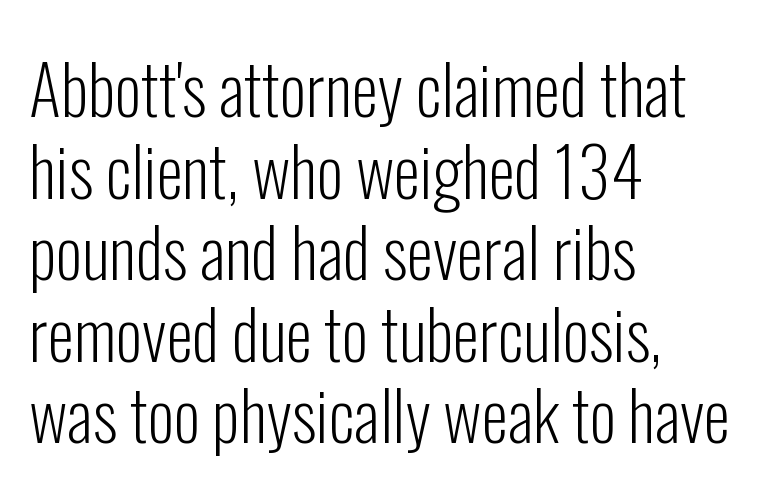
You could not count columns in this text — the font is proportionally spaced. It's the straight-up-and-down kind of type. Alignment: flush left. Nobody touched the tracking dial on this one. A clean baseline with only descenders dipping below it.
